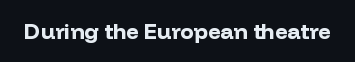
Q: Is the text bold? A: Yes.
Q: Is the text italic (slanted)? A: No, it is upright.
Q: Is the text underlined? A: No.
Q: Is the spacing between letters normal or unusually wide? A: Normal.
